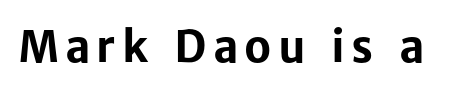
{"serif": "no", "italic": "no", "bold": "yes", "weight": "bold", "width": "normal", "stroke_contrast": "low", "x_height": "medium", "monospaced": "no", "underline": "no", "glyph_px": 43}
